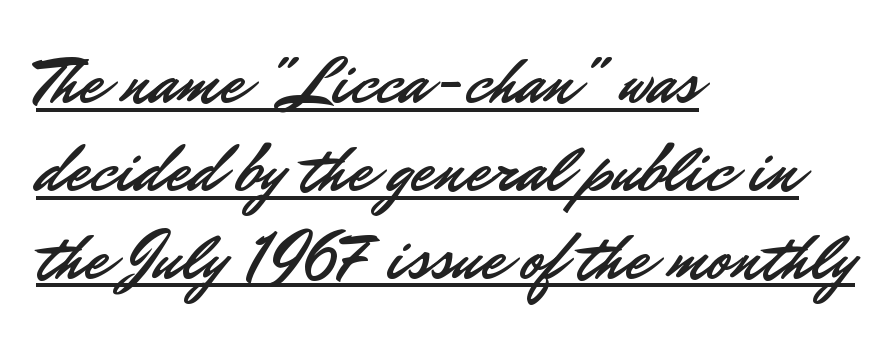
Q: Is the text italic (slanted)? A: Yes.
Q: Is the typeface a serif or a sans-serif typeface? A: Sans-serif.
Q: Is the text underlined? A: Yes.
Q: How is the paragraph aligned? A: Left-aligned.
Q: Is the spacing between letters normal or unusually wide? A: Normal.
Q: Is the spacing between lines tight, normal or loose? A: Normal.
Q: Width (condensed, normal, or wide)? A: Normal.
Q: Stroke contrast? A: Low.
Q: x-height? A: Small.
Q: Monospaced? A: No.
